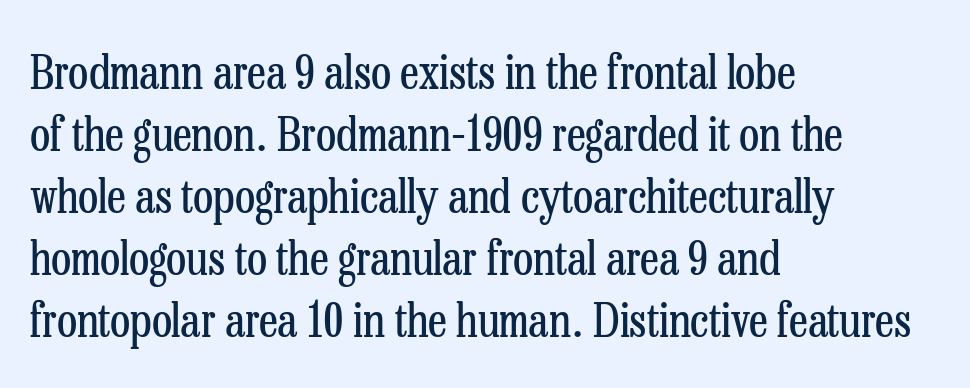
Q: Is the text bold? A: No.
Q: Is the text italic (slanted)? A: No, it is upright.
Q: Is the typeface a serif or a sans-serif typeface? A: Serif.
Q: Is the text underlined? A: No.
Q: How is the paragraph aligned? A: Left-aligned.
Q: Is the spacing between letters normal or unusually wide? A: Normal.
Q: Is the spacing between lines tight, normal or loose? A: Normal.
Q: Width (condensed, normal, or wide)? A: Condensed.
Q: Stroke contrast? A: Low.
Q: x-height? A: Medium.
Q: Monospaced? A: No.
